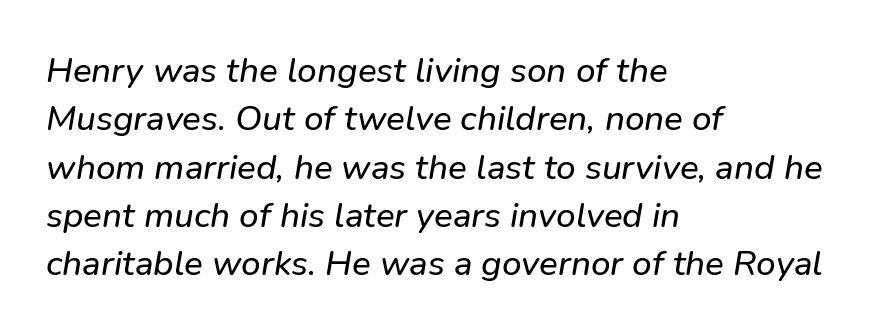
Q: Is the text italic (slanted)? A: Yes, it leans right by about 9 degrees.
Q: Is the text underlined? A: No.
Q: How is the paragraph aligned? A: Left-aligned.
Q: Is the spacing between letters normal or unusually wide? A: Normal.
Q: Is the spacing between lines tight, normal or loose? A: Normal.
Q: Width (condensed, normal, or wide)? A: Normal.
Q: Stroke contrast? A: Low.
Q: x-height? A: Medium.
Q: Monospaced? A: No.
